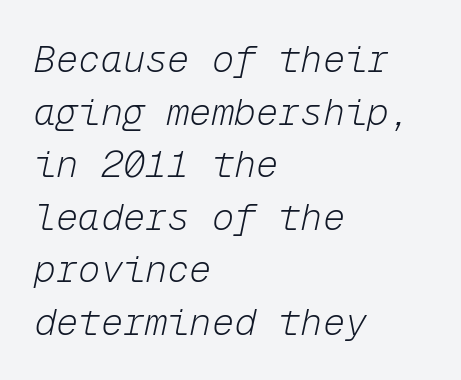
{"italic": "yes", "lean": "right", "slant_degrees": 12, "bold": "no", "weight": "light", "width": "normal", "stroke_contrast": "low", "x_height": "medium", "monospaced": "yes", "underline": "no", "align": "left", "line_spacing": "normal", "line_spacing_ratio": 1.42, "letter_spacing": "normal", "letter_spacing_em": 0.0, "glyph_px": 37}
